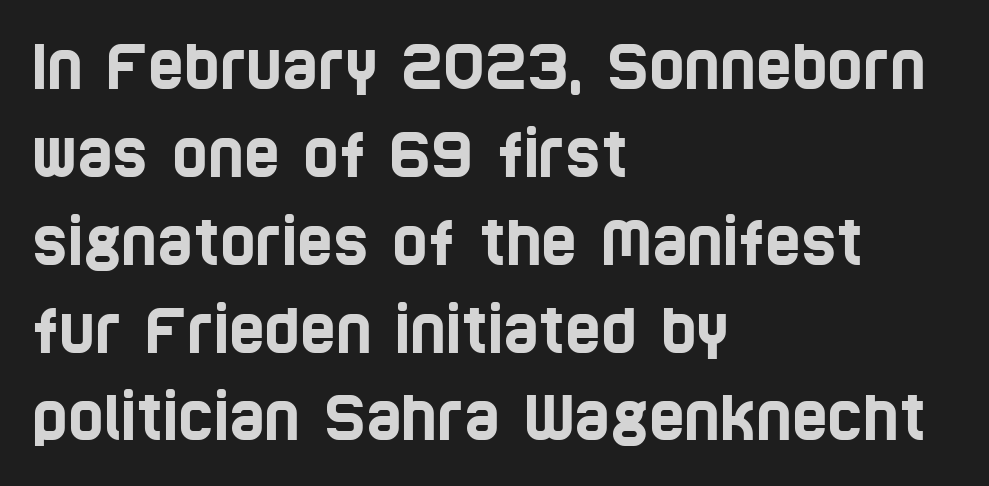
Is this a fixed-width face? No — the glyphs have proportional, varying widths. Each row of text sits above clean, open space. Every row of glyphs begins at an identical x-position on the left. A typesetter would call this leading conventional body-copy spacing.
